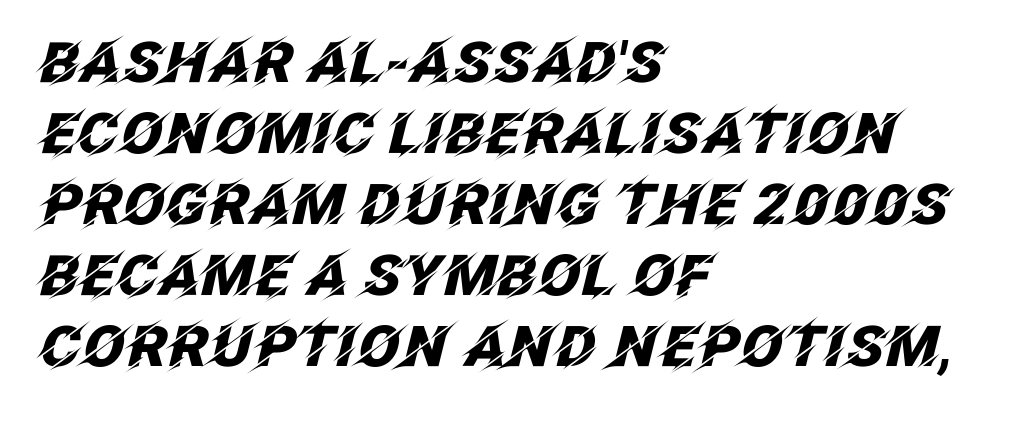
The image shows 56 px heavy type, italic (leaning right); set left-aligned, normal line spacing (1.27x), normal letter spacing, not underlined; low stroke contrast and a large x-height.
